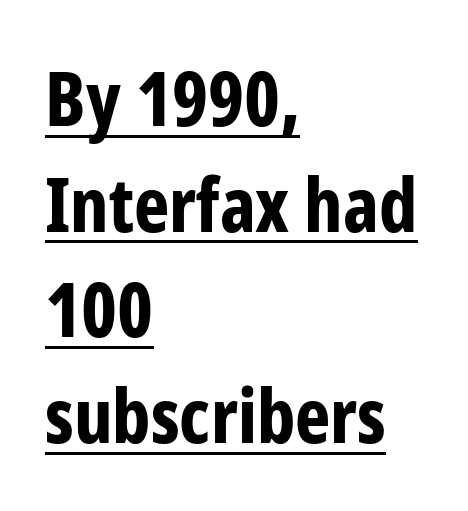
Q: Is the text bold? A: Yes.
Q: Is the text italic (slanted)? A: No, it is upright.
Q: Is the typeface a serif or a sans-serif typeface? A: Sans-serif.
Q: Is the text underlined? A: Yes.
Q: How is the paragraph aligned? A: Left-aligned.
Q: Is the spacing between letters normal or unusually wide? A: Normal.
Q: Is the spacing between lines tight, normal or loose? A: Normal.
Q: Width (condensed, normal, or wide)? A: Condensed.
Q: Stroke contrast? A: Low.
Q: x-height? A: Medium.
Q: Monospaced? A: No.
